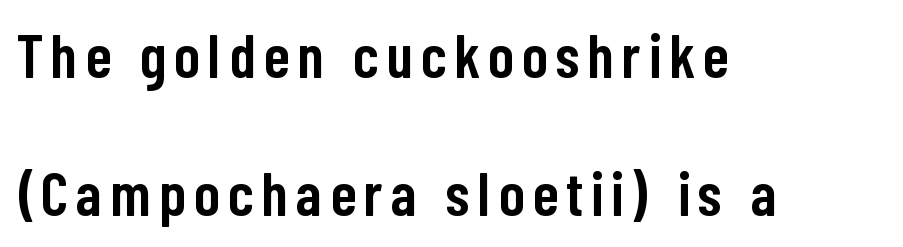
The image shows 61 px semibold, condensed sans-serif type, upright; set left-aligned, loose line spacing (2.27x), not underlined; low stroke contrast and a medium x-height.
